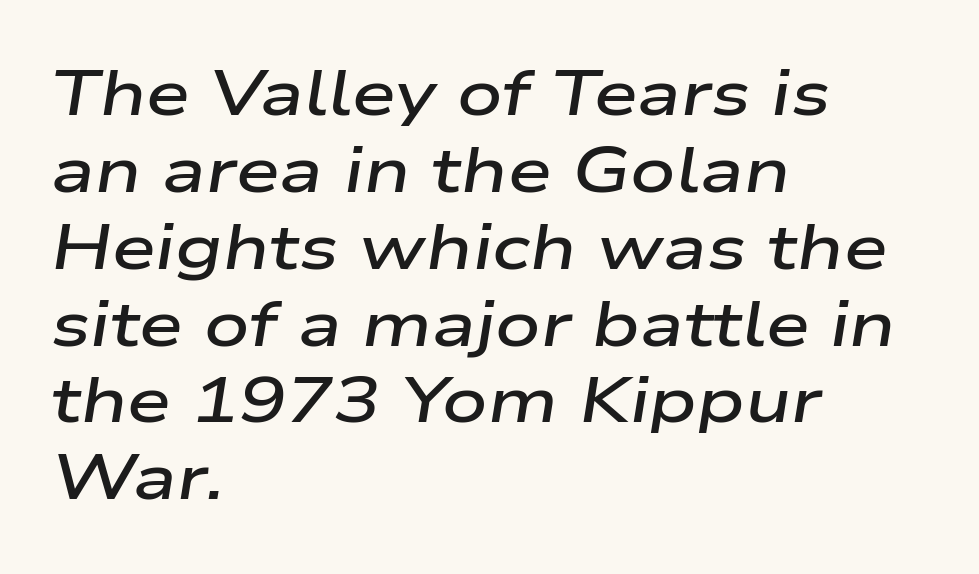
{"italic": "yes", "lean": "right", "slant_degrees": 9, "bold": "semi", "weight": "semibold", "width": "wide", "stroke_contrast": "low", "x_height": "medium", "monospaced": "no", "underline": "no", "align": "left", "line_spacing_ratio": 1.22, "letter_spacing": "normal", "letter_spacing_em": 0.0, "glyph_px": 63}
